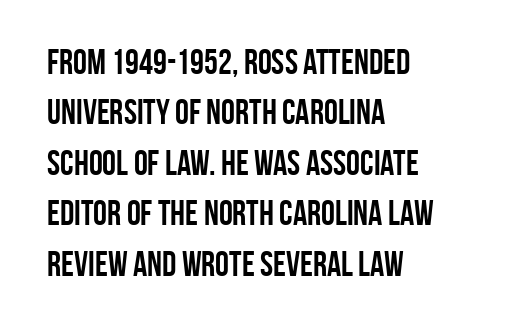
The passage shown is emphatically bold. Classification — sans serif. The foot of each line stays bare and open. A classic flush-left, rag-right setting is used for this passage. Vertical strokes here are truly vertical. Leading matches the norm, producing a regular column.
